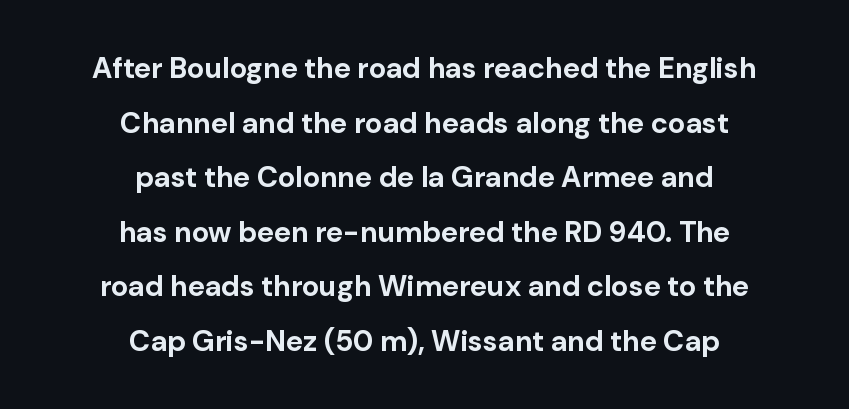
The image shows 29 px bold sans-serif type, upright; set centered, line spacing 1.88x, normal letter spacing, not underlined; low stroke contrast and a medium x-height.
